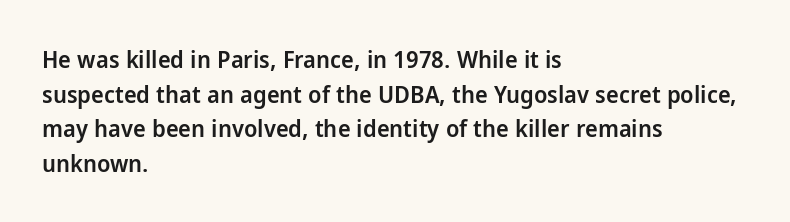
Q: Is the text bold? A: Semi-bold.
Q: Is the text italic (slanted)? A: No, it is upright.
Q: Is the text underlined? A: No.
Q: How is the paragraph aligned? A: Left-aligned.
Q: Is the spacing between letters normal or unusually wide? A: Normal.
Q: Is the spacing between lines tight, normal or loose? A: Normal.
